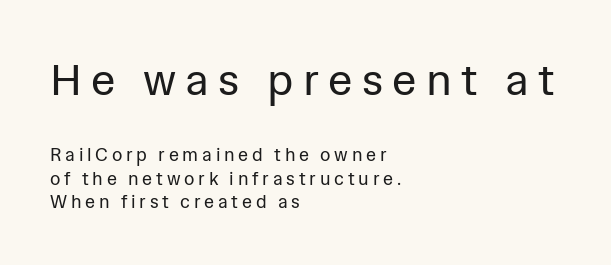
The upper block of text is set noticeably larger than the block beneath it. The tracking jumps out immediately: characters are airy and widely separated. No word sits above an underline. Is the type heavy? It reads as light-to-regular instead. The type sits square on the baseline with zero lean. Alignment: flush left.
